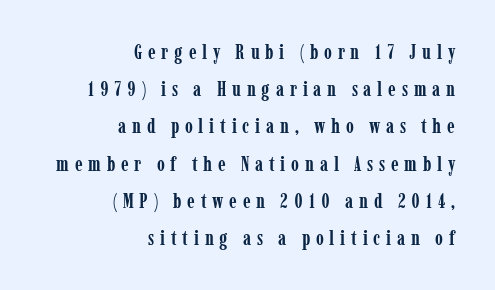
{"italic": "no", "bold": "yes", "underline": "no", "align": "right", "line_spacing_ratio": 1.86, "letter_spacing": "wide", "letter_spacing_em": 0.29, "glyph_px": 20}
